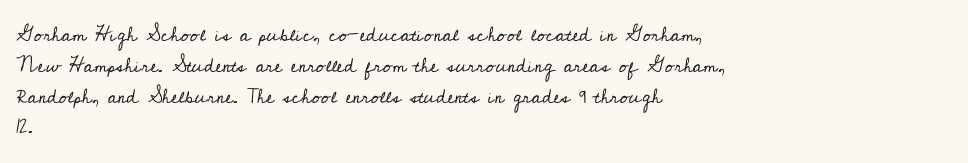
{"bold": "no", "underline": "no", "align": "left", "line_spacing": "normal", "line_spacing_ratio": 1.54, "letter_spacing": "normal", "letter_spacing_em": 0.0, "glyph_px": 20}
